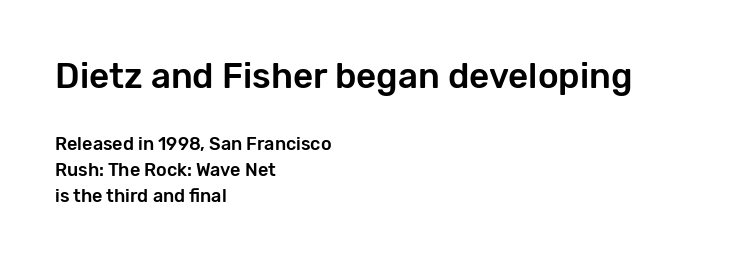
{"serif": "no", "italic": "no", "width": "normal", "stroke_contrast": "low", "x_height": "medium", "monospaced": "no", "underline": "no", "align": "left", "line_spacing": "normal", "line_spacing_ratio": 1.44, "letter_spacing": "normal", "letter_spacing_em": 0.0, "larger_block": "first", "size_ratio": 1.94, "glyph_px": 35}
